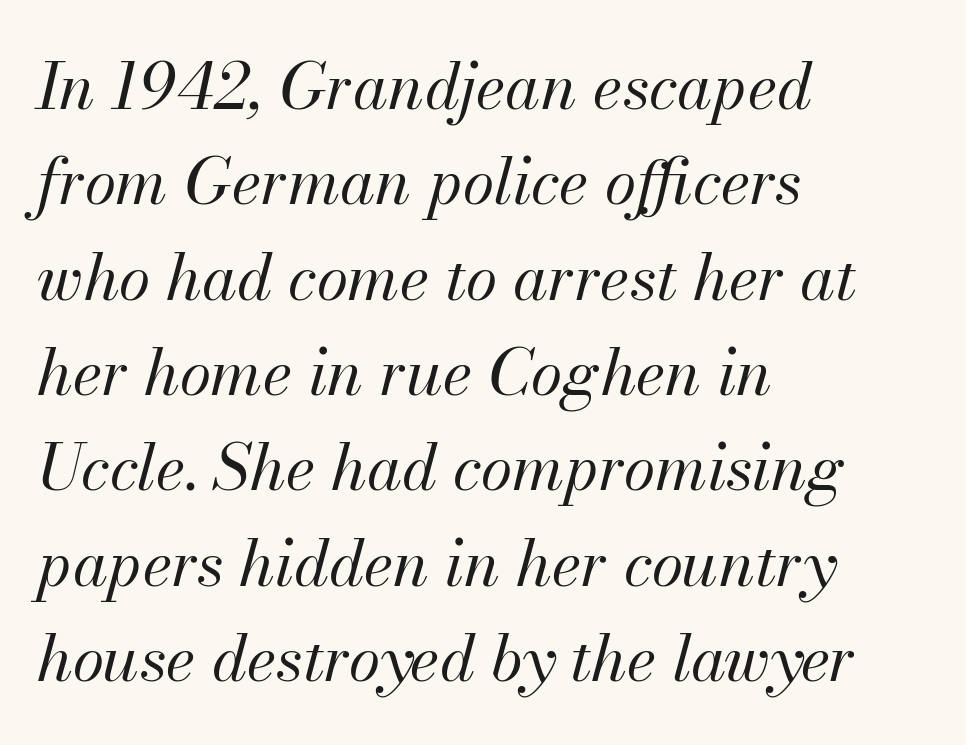
{"italic": "yes", "lean": "right", "slant_degrees": 13, "bold": "no", "weight": "regular", "width": "normal", "stroke_contrast": "medium", "x_height": "small", "monospaced": "no", "underline": "no", "align": "left", "line_spacing": "normal", "line_spacing_ratio": 1.49, "letter_spacing": "normal", "letter_spacing_em": 0.0, "glyph_px": 64}
